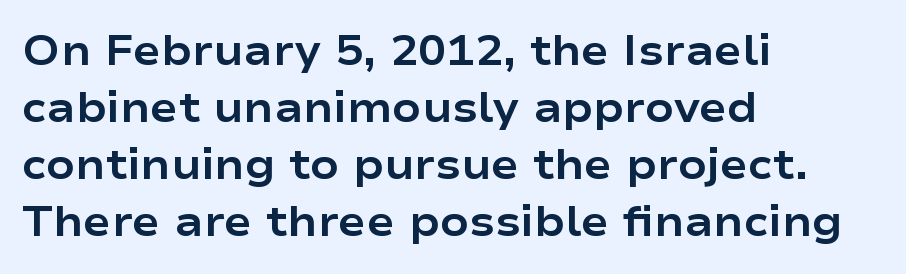
{"serif": "no", "italic": "no", "bold": "yes", "weight": "bold", "width": "wide", "stroke_contrast": "low", "x_height": "medium", "monospaced": "no", "underline": "no", "align": "left", "line_spacing": "normal", "line_spacing_ratio": 1.36, "letter_spacing": "normal", "letter_spacing_em": 0.0, "glyph_px": 42}
